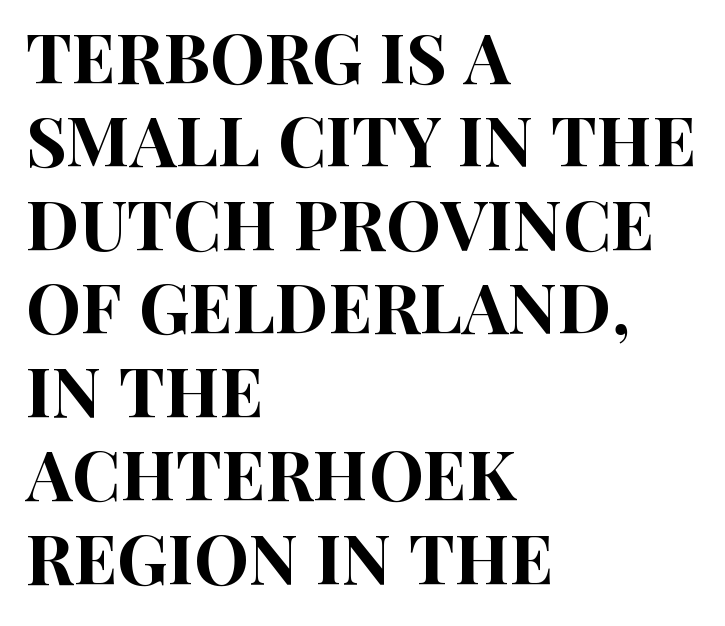
{"serif": "no", "italic": "no", "width": "condensed", "stroke_contrast": "high", "x_height": "large", "monospaced": "no", "underline": "no", "align": "left", "line_spacing_ratio": 1.21, "letter_spacing": "normal", "letter_spacing_em": 0.0, "glyph_px": 69}
